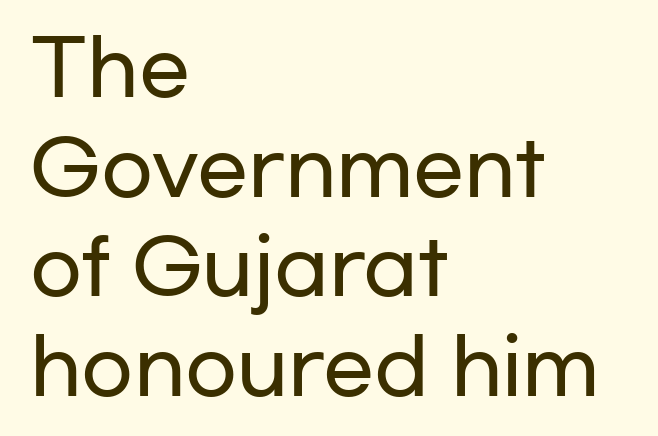
Nothing sits at the stroke ends, so this counts as sans-serif. A typesetter would call this proportional, since set widths differ per character. Ascenders rise straight up at ninety degrees. Lines of text with bare space underneath. These lines sit exactly where default settings would place them. Letter spacing: default.
